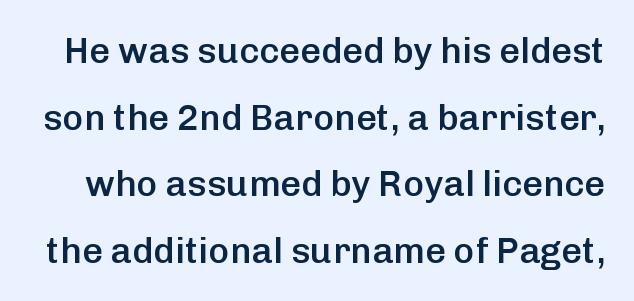
Q: Is the text bold? A: Semi-bold.
Q: Is the text italic (slanted)? A: No, it is upright.
Q: Is the typeface a serif or a sans-serif typeface? A: Sans-serif.
Q: Is the text underlined? A: No.
Q: Is the spacing between letters normal or unusually wide? A: Normal.
Q: Width (condensed, normal, or wide)? A: Normal.
Q: Stroke contrast? A: Low.
Q: x-height? A: Medium.
Q: Monospaced? A: No.
